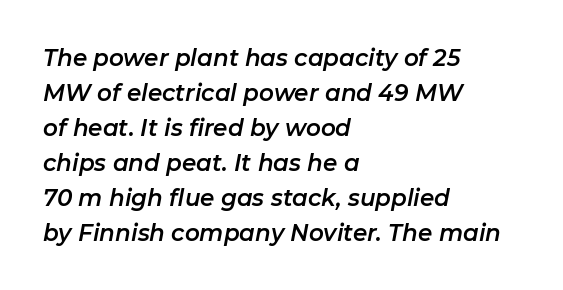
Q: Is the text italic (slanted)? A: Yes, it leans right by about 11 degrees.
Q: Is the text underlined? A: No.
Q: How is the paragraph aligned? A: Left-aligned.
Q: Is the spacing between letters normal or unusually wide? A: Normal.
Q: Is the spacing between lines tight, normal or loose? A: Normal.
